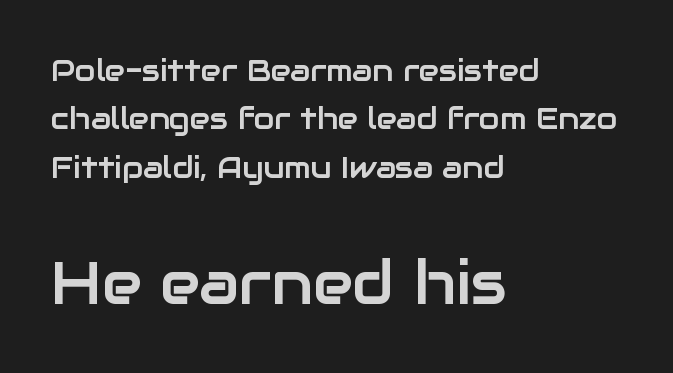
Q: Is the text italic (slanted)? A: No, it is upright.
Q: Is the typeface a serif or a sans-serif typeface? A: Sans-serif.
Q: Is the text underlined? A: No.
Q: How is the paragraph aligned? A: Left-aligned.
Q: Is the spacing between letters normal or unusually wide? A: Normal.
Q: Is the spacing between lines tight, normal or loose? A: Normal.
Q: Which block of text is set in a larger size, the first (top) or the second (bottom)? A: The second (bottom) one.
Q: Width (condensed, normal, or wide)? A: Normal.
Q: Stroke contrast? A: Low.
Q: x-height? A: Medium.
Q: Monospaced? A: No.
